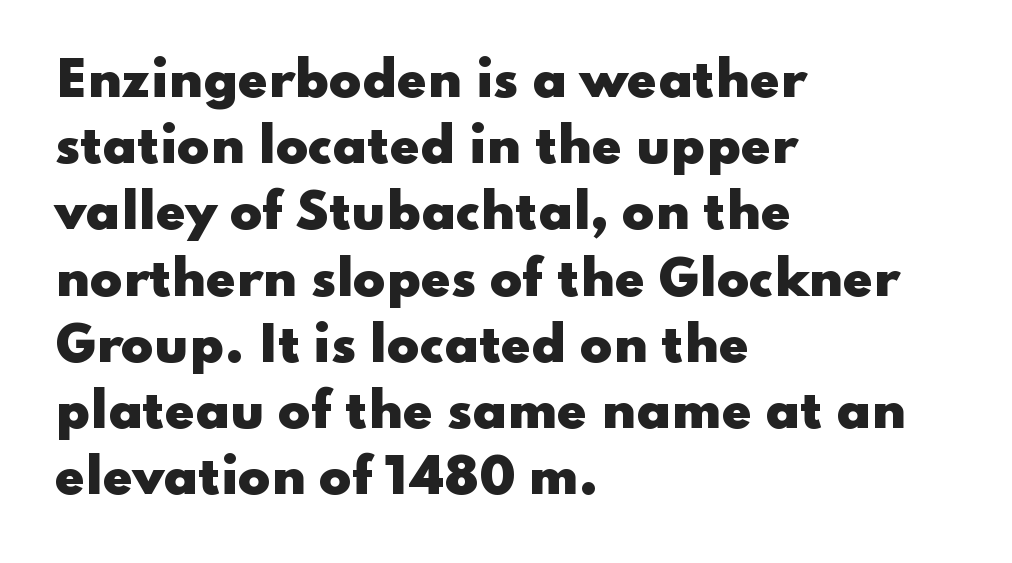
Heft: maximum for text — a bold. You could call the tracking neutral — neither tight nor loose. This rendering employs a face without finishing strokes, i.e., a sans-serif. Line starts are locked; line ends wander. The axis of the letterforms is exactly vertical.
